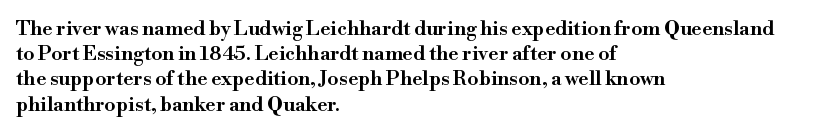
{"italic": "no", "bold": "semi", "underline": "no", "align": "left", "line_spacing": "normal", "line_spacing_ratio": 1.26, "letter_spacing": "normal", "letter_spacing_em": 0.0, "glyph_px": 20}
